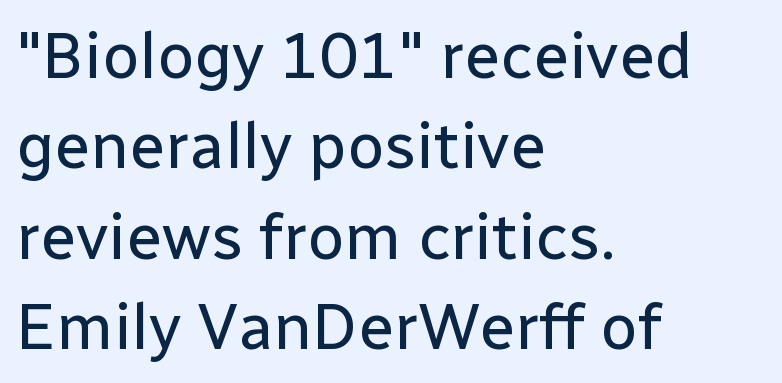
Q: Is the text bold? A: No.
Q: Is the text italic (slanted)? A: No, it is upright.
Q: Is the typeface a serif or a sans-serif typeface? A: Sans-serif.
Q: Is the text underlined? A: No.
Q: How is the paragraph aligned? A: Left-aligned.
Q: Is the spacing between letters normal or unusually wide? A: Normal.
Q: Is the spacing between lines tight, normal or loose? A: Normal.
Q: Width (condensed, normal, or wide)? A: Normal.
Q: Stroke contrast? A: Low.
Q: x-height? A: Medium.
Q: Monospaced? A: No.
